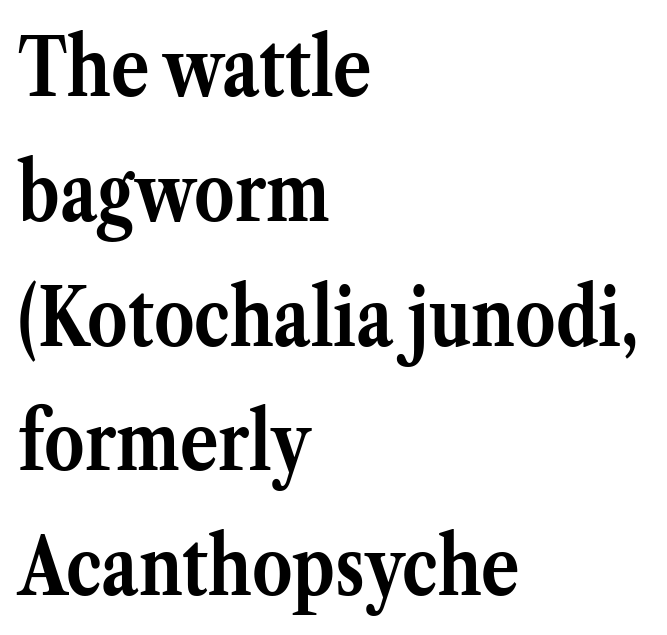
{"serif": "yes", "italic": "no", "bold": "yes", "weight": "semibold", "width": "normal", "stroke_contrast": "medium", "x_height": "medium", "monospaced": "no", "underline": "no", "align": "left", "line_spacing": "normal", "line_spacing_ratio": 1.56, "letter_spacing": "normal", "letter_spacing_em": 0.0, "glyph_px": 80}
